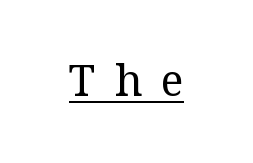
Q: Is the text bold? A: No.
Q: Is the text italic (slanted)? A: No, it is upright.
Q: Is the typeface a serif or a sans-serif typeface? A: Serif.
Q: Is the text underlined? A: Yes.
Q: Is the spacing between letters normal or unusually wide? A: Unusually wide.
Q: Width (condensed, normal, or wide)? A: Normal.
Q: Stroke contrast? A: Medium.
Q: x-height? A: Medium.
Q: Monospaced? A: No.
